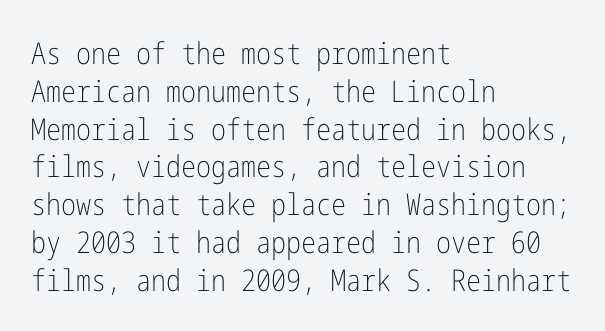
Q: Is the text bold? A: No.
Q: Is the text italic (slanted)? A: No, it is upright.
Q: Is the typeface a serif or a sans-serif typeface? A: Sans-serif.
Q: Is the text underlined? A: No.
Q: How is the paragraph aligned? A: Left-aligned.
Q: Is the spacing between letters normal or unusually wide? A: Normal.
Q: Is the spacing between lines tight, normal or loose? A: Normal.
Q: Width (condensed, normal, or wide)? A: Condensed.
Q: Stroke contrast? A: Low.
Q: x-height? A: Medium.
